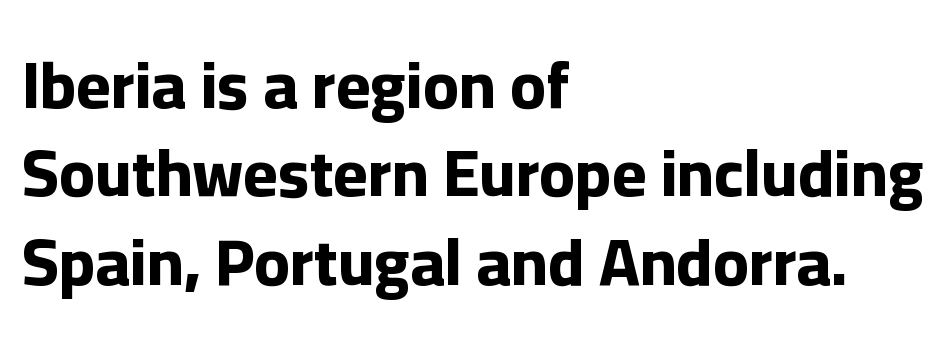
Q: Is the text bold? A: Yes.
Q: Is the text italic (slanted)? A: No, it is upright.
Q: Is the typeface a serif or a sans-serif typeface? A: Sans-serif.
Q: Is the text underlined? A: No.
Q: How is the paragraph aligned? A: Left-aligned.
Q: Is the spacing between letters normal or unusually wide? A: Normal.
Q: Is the spacing between lines tight, normal or loose? A: Normal.
Q: Width (condensed, normal, or wide)? A: Normal.
Q: Stroke contrast? A: Low.
Q: x-height? A: Medium.
Q: Monospaced? A: No.
